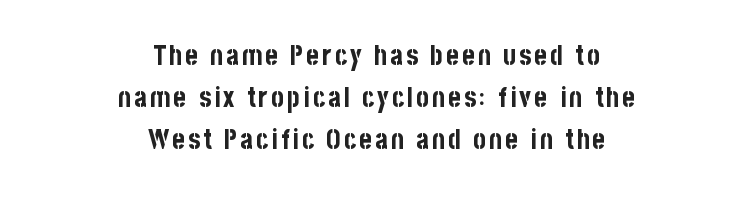
The image shows 27 px bold type, upright; set centered, normal line spacing (1.56x), not underlined.
